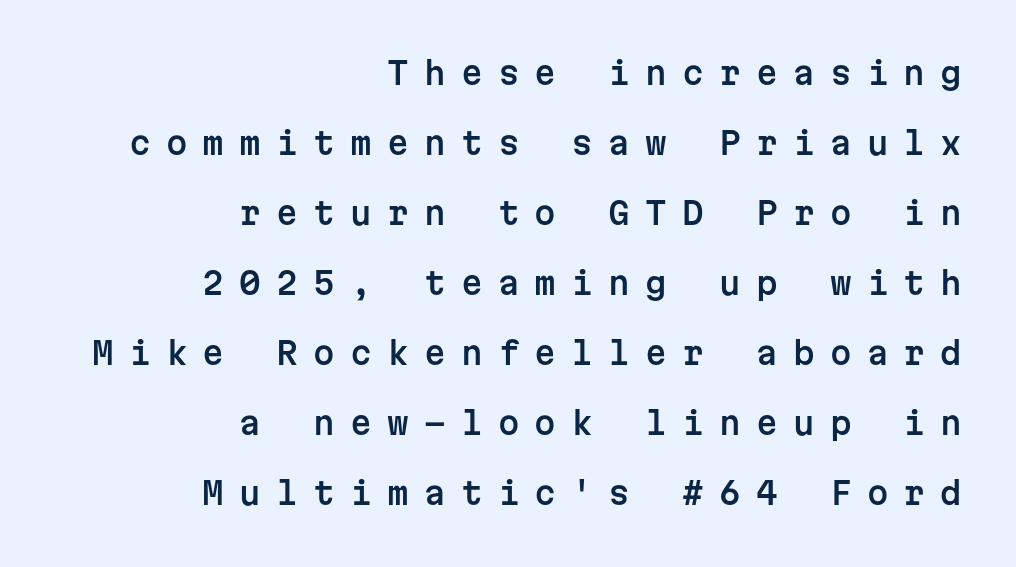
The type family on display is of the sans-serif kind. The glyphs are unaccompanied by any horizontal stroke below them. The passage shown is typed in a monospace face where columns stay perfectly aligned. Typeset ragged left — the right edge is the straight one. You can tell it's not italic because the verticals are truly vertical.
